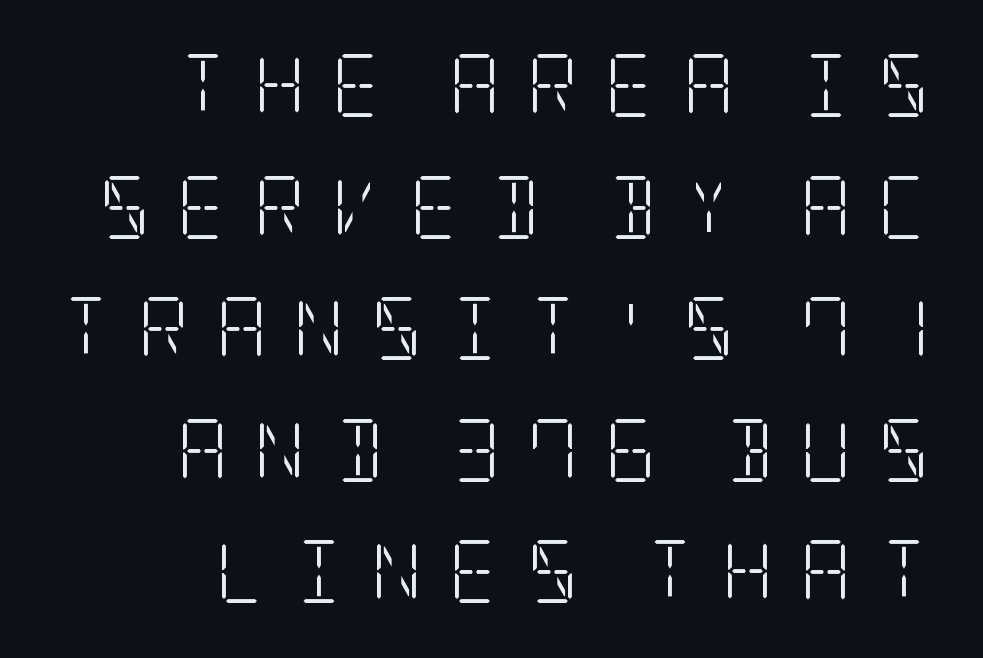
The image shows 63 px light, condensed serif type, upright; set loose line spacing (1.93x), unusually wide letter spacing (+0.42 em), not underlined; low stroke contrast and a large x-height.
